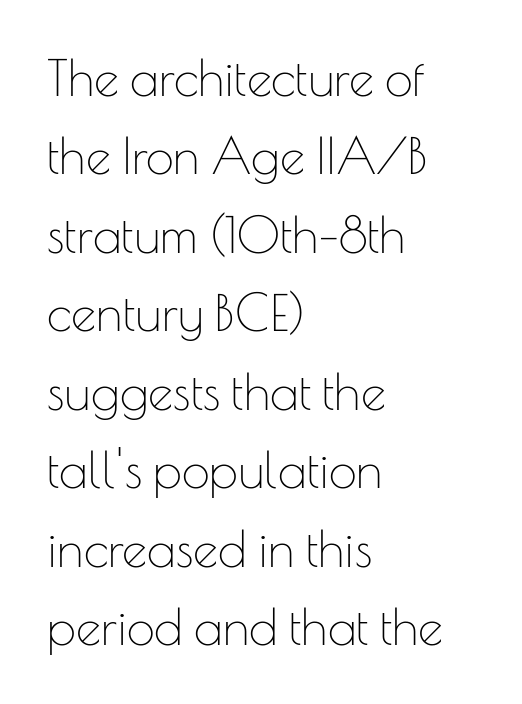
{"serif": "no", "italic": "no", "bold": "no", "weight": "thin", "width": "normal", "stroke_contrast": "low", "x_height": "small", "monospaced": "no", "underline": "no", "align": "left", "line_spacing": "normal", "line_spacing_ratio": 1.57, "letter_spacing": "normal", "letter_spacing_em": 0.0, "glyph_px": 50}
